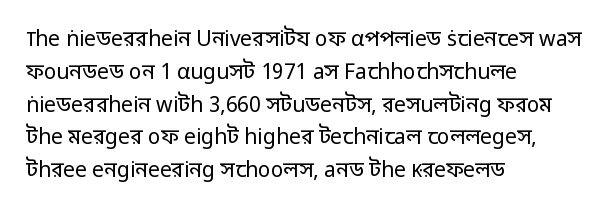
Upright lettering throughout. The rows are spaced the way most documents space them. These lines stack with their left ends in a neat column. The space beneath each line is pristine and unruled. This sample uses plain, unmodified letter spacing. Stem width sits at or under what a default text font uses.
